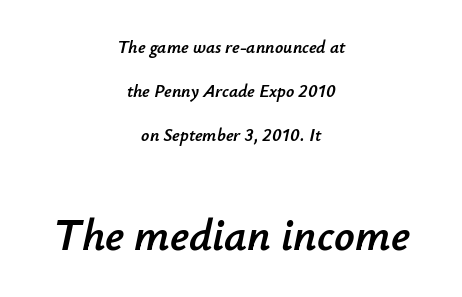
Glance below the letters and you will spot only blank space. Slant detected: the letters are inclined. Characters follow at the spacing the type designer built in. Is there much room between lines? Yes — plenty of vertical air separates them.
